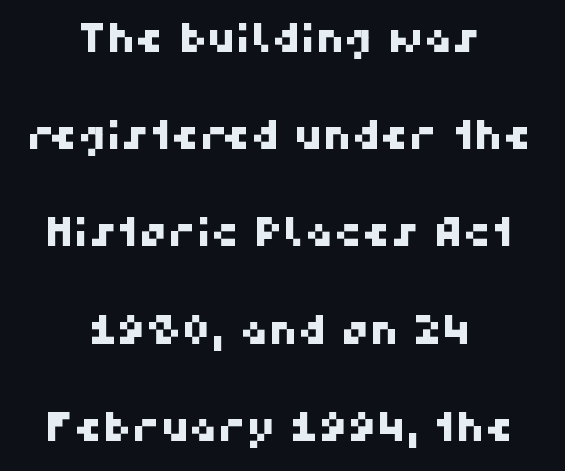
The image shows 40 px sans-serif type; set centered, loose line spacing (2.43x), normal letter spacing, not underlined; high stroke contrast and a medium x-height.
